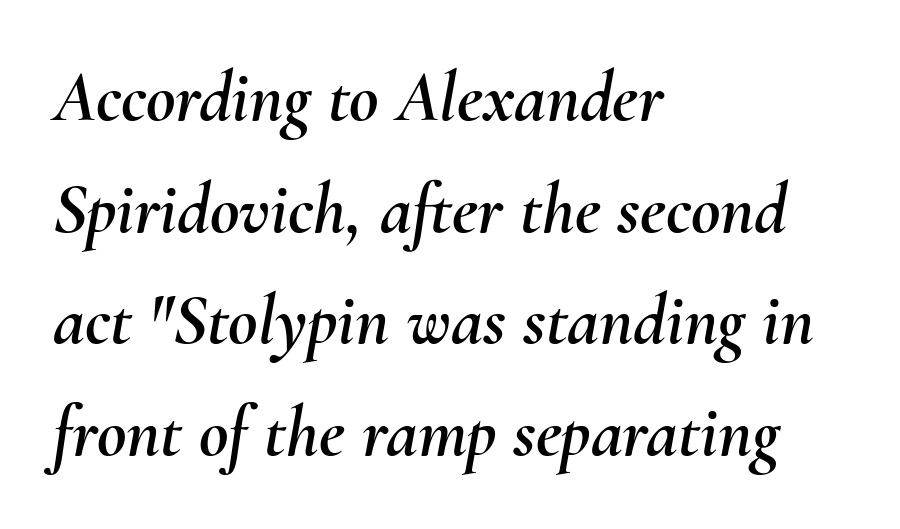
Here the glyphs are tracked normally, forming tight word shapes. Regarding leading, the lines here are spaced in the standard way. These lines stack with their left ends in a neat column. Rendered with sloped, italic letterforms. Spacing verdict: proportional, widths tailored to each character. Any mark beneath the type? The region is blank.
